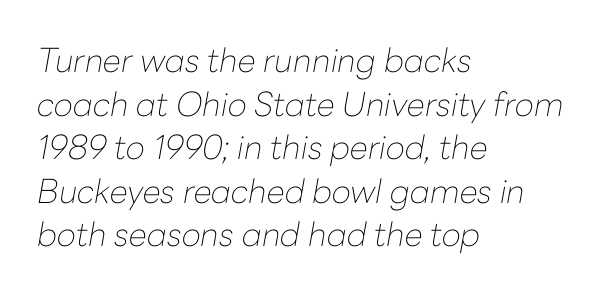
The image shows 33 px thin type, italic (leaning right); set left-aligned, normal line spacing (1.32x), normal letter spacing, not underlined; low stroke contrast and a medium x-height.
